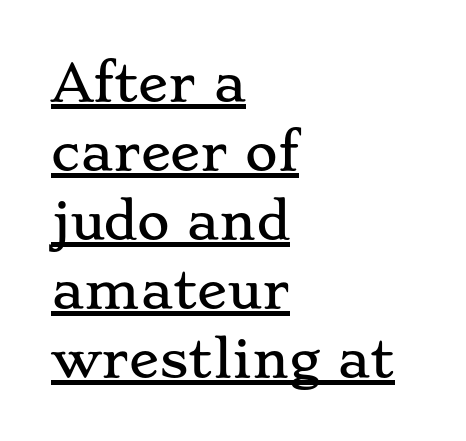
Q: Is the text italic (slanted)? A: No, it is upright.
Q: Is the typeface a serif or a sans-serif typeface? A: Serif.
Q: Is the text underlined? A: Yes.
Q: How is the paragraph aligned? A: Left-aligned.
Q: Is the spacing between letters normal or unusually wide? A: Normal.
Q: Is the spacing between lines tight, normal or loose? A: Normal.
Q: Width (condensed, normal, or wide)? A: Wide.
Q: Stroke contrast? A: Low.
Q: x-height? A: Small.
Q: Monospaced? A: No.
